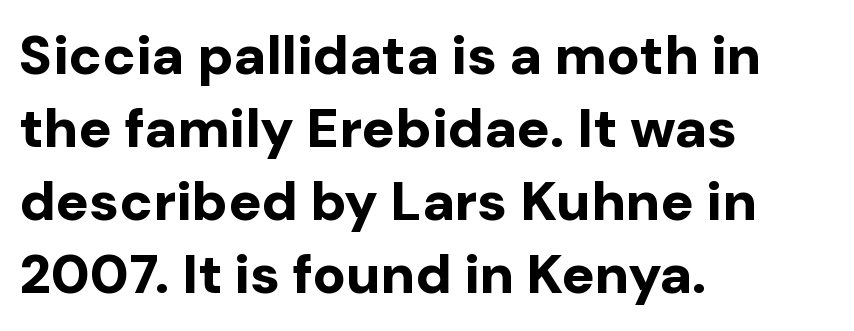
The image shows 55 px bold sans-serif type, upright; set left-aligned, normal line spacing (1.33x), normal letter spacing, not underlined; low stroke contrast and a medium x-height.
